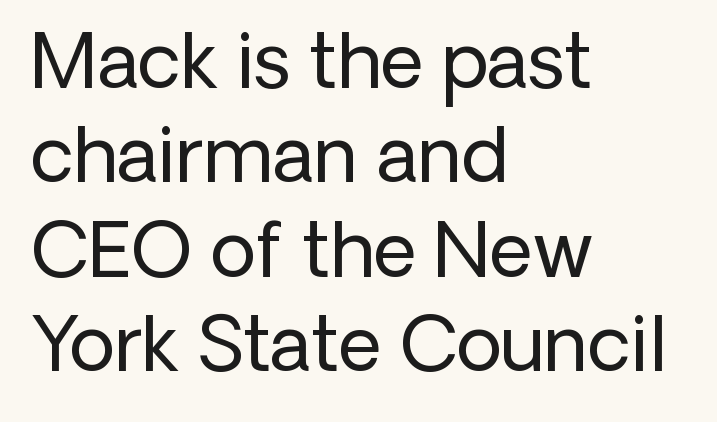
The image shows 75 px regular-weight sans-serif type, upright; set left-aligned, normal line spacing (1.26x), normal letter spacing, not underlined; low stroke contrast and a medium x-height.
